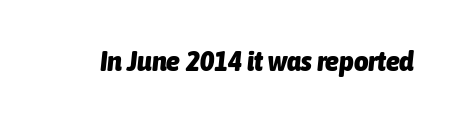
The image shows 28 px heavy, condensed type, italic (leaning right); set normal letter spacing, not underlined; low stroke contrast and a medium x-height.
